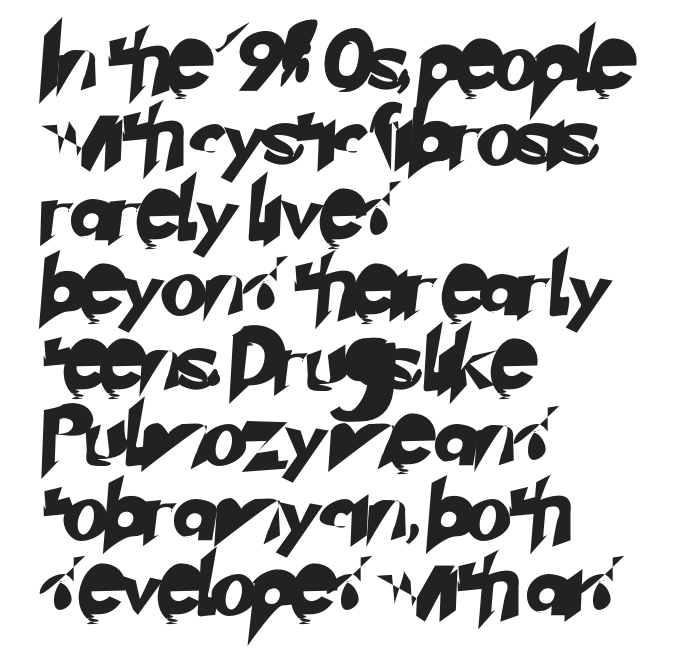
Q: Is the typeface a serif or a sans-serif typeface? A: Sans-serif.
Q: Is the text underlined? A: No.
Q: How is the paragraph aligned? A: Left-aligned.
Q: Is the spacing between letters normal or unusually wide? A: Normal.
Q: Is the spacing between lines tight, normal or loose? A: Normal.
Q: Width (condensed, normal, or wide)? A: Normal.
Q: Stroke contrast? A: Low.
Q: x-height? A: Small.
Q: Monospaced? A: No.
